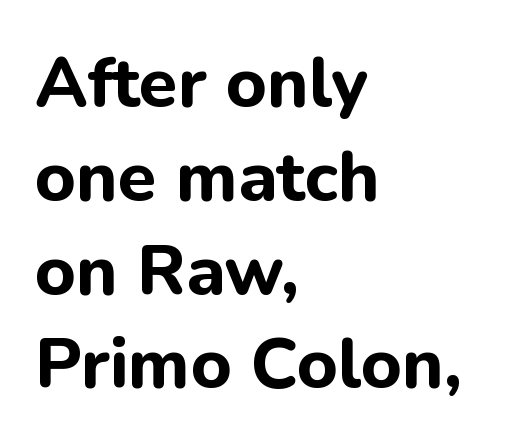
A normal amount of white space separates one row of letters from the next. Is there any slant? The stems are plumb. Is this a fixed-width face? No — the glyphs have proportional, varying widths. The text block is weighted toward the left margin, trailing off unevenly rightward.
